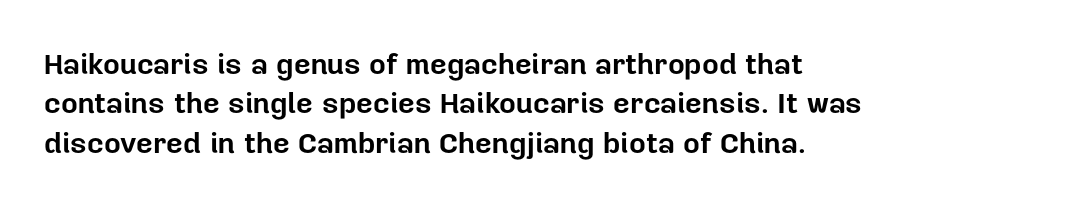
{"serif": "no", "italic": "no", "bold": "yes", "weight": "bold", "width": "normal", "stroke_contrast": "low", "x_height": "medium", "monospaced": "no", "underline": "no", "align": "left", "line_spacing": "normal", "line_spacing_ratio": 1.36, "letter_spacing": "normal", "letter_spacing_em": 0.0, "glyph_px": 29}
